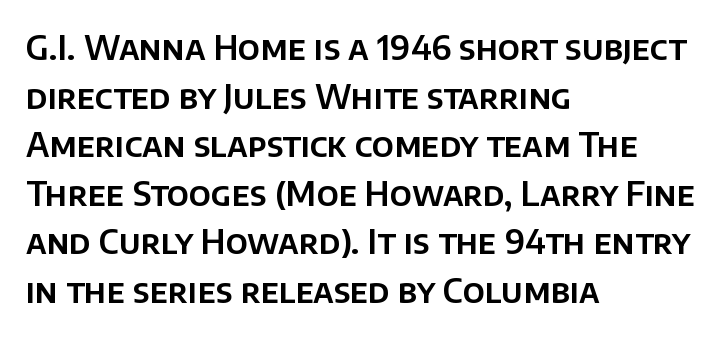
The image shows 33 px sans-serif type, upright; set left-aligned, normal line spacing (1.47x), normal letter spacing, not underlined; low stroke contrast and a large x-height.
